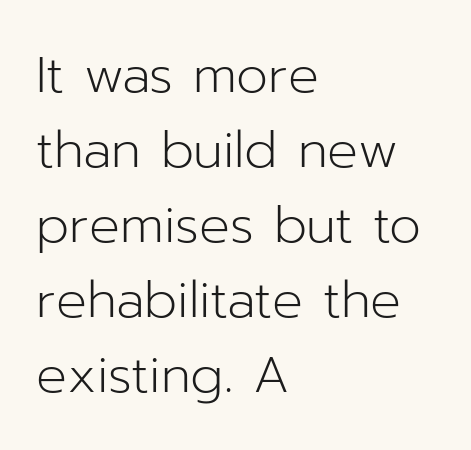
The image shows 51 px light sans-serif type, upright; set left-aligned, normal line spacing (1.47x), normal letter spacing, not underlined; low stroke contrast and a medium x-height.
